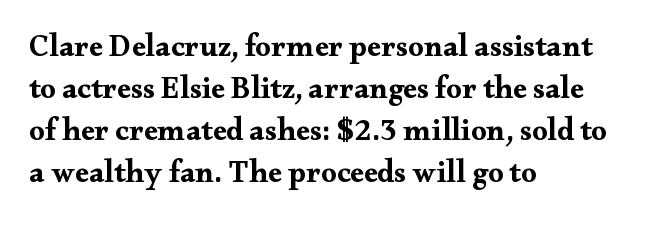
{"serif": "yes", "italic": "no", "bold": "yes", "weight": "bold", "width": "wide", "stroke_contrast": "medium", "x_height": "small", "monospaced": "no", "underline": "no", "align": "left", "line_spacing": "normal", "line_spacing_ratio": 1.36, "letter_spacing": "normal", "letter_spacing_em": 0.0, "glyph_px": 31}
